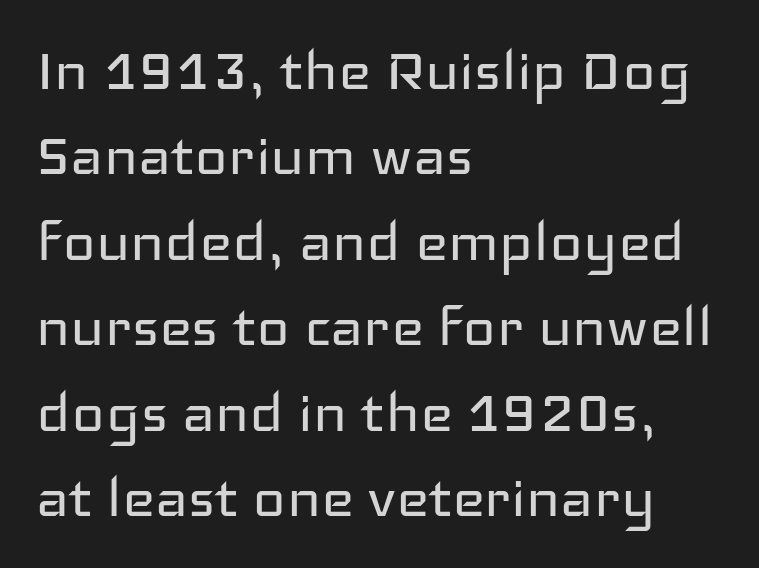
The image shows 70 px regular-weight, wide sans-serif type, upright; set left-aligned, line spacing 1.22x, normal letter spacing, not underlined; low stroke contrast and a medium x-height.
